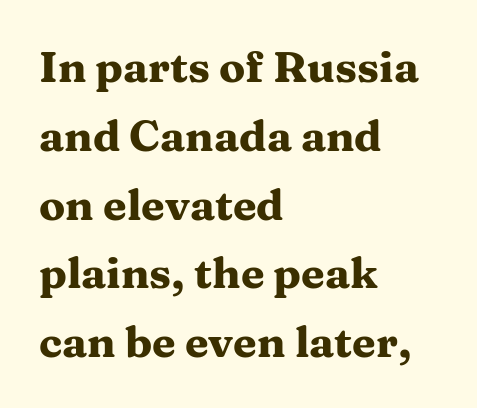
Q: Is the text bold? A: Yes.
Q: Is the text italic (slanted)? A: No, it is upright.
Q: Is the typeface a serif or a sans-serif typeface? A: Serif.
Q: Is the text underlined? A: No.
Q: How is the paragraph aligned? A: Left-aligned.
Q: Is the spacing between letters normal or unusually wide? A: Normal.
Q: Is the spacing between lines tight, normal or loose? A: Normal.
Q: Width (condensed, normal, or wide)? A: Wide.
Q: Stroke contrast? A: Medium.
Q: x-height? A: Medium.
Q: Monospaced? A: No.
